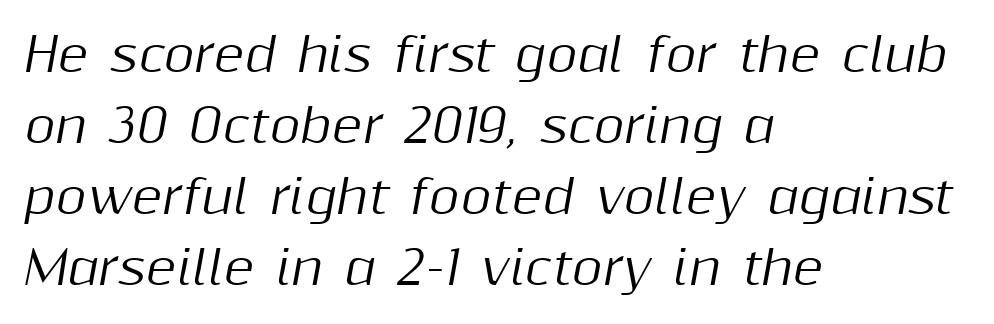
{"italic": "yes", "lean": "right", "slant_degrees": 10, "width": "normal", "stroke_contrast": "medium", "x_height": "medium", "monospaced": "no", "underline": "no", "align": "left", "line_spacing": "normal", "line_spacing_ratio": 1.51, "letter_spacing": "normal", "letter_spacing_em": 0.0, "glyph_px": 47}
